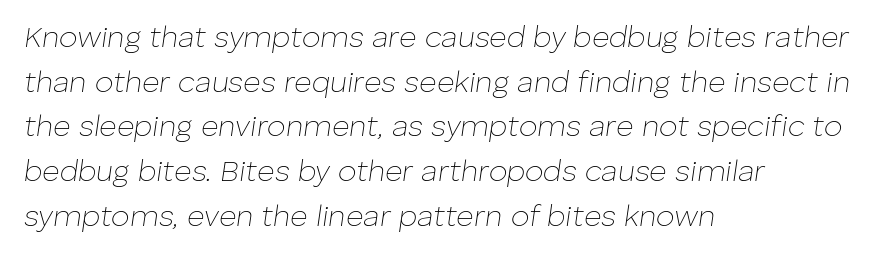
The image shows 30 px thin type, italic (leaning right); set left-aligned, normal line spacing (1.49x), normal letter spacing, not underlined; low stroke contrast and a medium x-height.
